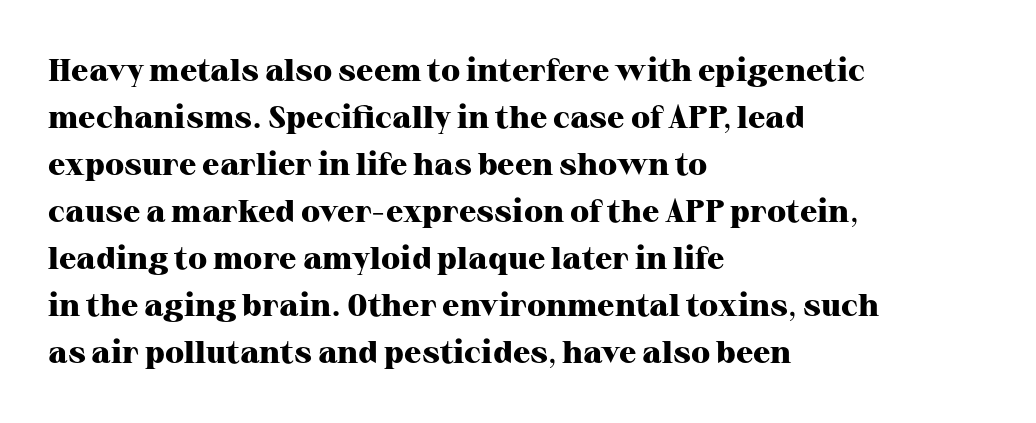
{"serif": "yes", "italic": "no", "bold": "yes", "weight": "heavy", "width": "normal", "stroke_contrast": "high", "x_height": "medium", "monospaced": "no", "underline": "no", "align": "left", "line_spacing": "normal", "line_spacing_ratio": 1.47, "letter_spacing": "normal", "letter_spacing_em": 0.0, "glyph_px": 32}
